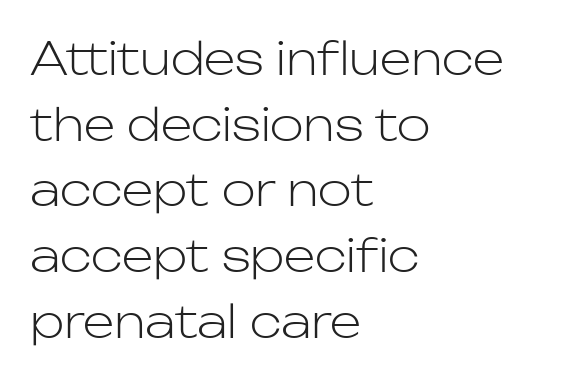
Q: Is the text bold? A: No.
Q: Is the text italic (slanted)? A: No, it is upright.
Q: Is the typeface a serif or a sans-serif typeface? A: Sans-serif.
Q: Is the text underlined? A: No.
Q: How is the paragraph aligned? A: Left-aligned.
Q: Is the spacing between letters normal or unusually wide? A: Normal.
Q: Is the spacing between lines tight, normal or loose? A: Normal.
Q: Width (condensed, normal, or wide)? A: Normal.
Q: Stroke contrast? A: Low.
Q: x-height? A: Medium.
Q: Monospaced? A: No.
